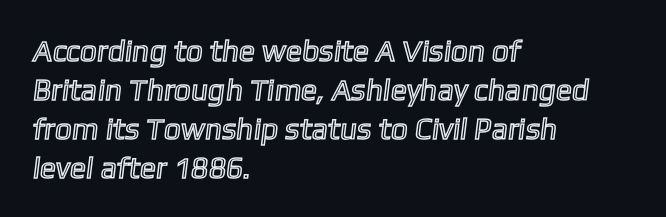
{"width": "normal", "x_height": "medium", "monospaced": "no", "underline": "no", "align": "left", "line_spacing": "normal", "line_spacing_ratio": 1.3, "letter_spacing": "normal", "letter_spacing_em": 0.0, "glyph_px": 30}
